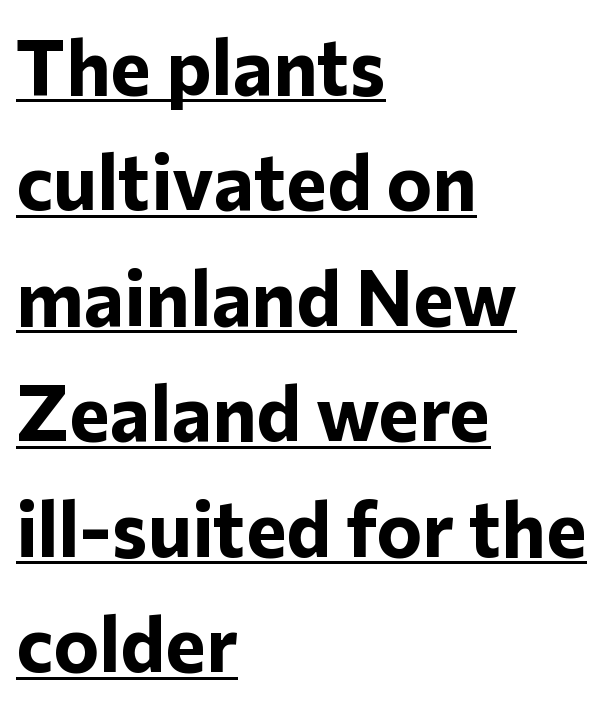
Q: Is the text bold? A: Yes.
Q: Is the text italic (slanted)? A: No, it is upright.
Q: Is the typeface a serif or a sans-serif typeface? A: Sans-serif.
Q: Is the text underlined? A: Yes.
Q: How is the paragraph aligned? A: Left-aligned.
Q: Is the spacing between letters normal or unusually wide? A: Normal.
Q: Is the spacing between lines tight, normal or loose? A: Normal.
Q: Width (condensed, normal, or wide)? A: Normal.
Q: Stroke contrast? A: Low.
Q: x-height? A: Medium.
Q: Monospaced? A: No.
